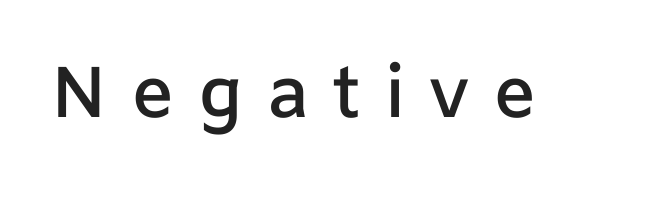
Q: Is the text bold? A: Semi-bold.
Q: Is the text italic (slanted)? A: No, it is upright.
Q: Is the typeface a serif or a sans-serif typeface? A: Sans-serif.
Q: Is the text underlined? A: No.
Q: Is the spacing between letters normal or unusually wide? A: Unusually wide.
Q: Width (condensed, normal, or wide)? A: Normal.
Q: Stroke contrast? A: Low.
Q: x-height? A: Medium.
Q: Monospaced? A: No.
